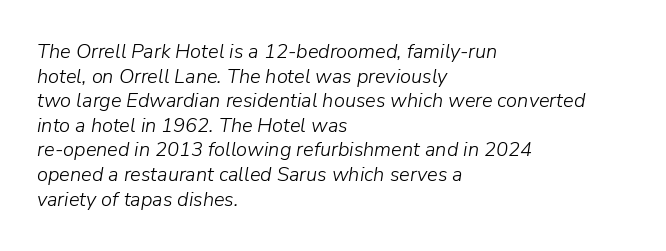
The zone under the glyphs is completely vacant. Look at the tracking — it's just the regular setting, nothing added. Is the stroke heavy? The answer is a plain regular-or-lighter. If you drew a line through each stem, it would be angled. In CSS terms this would be text-align: left.
